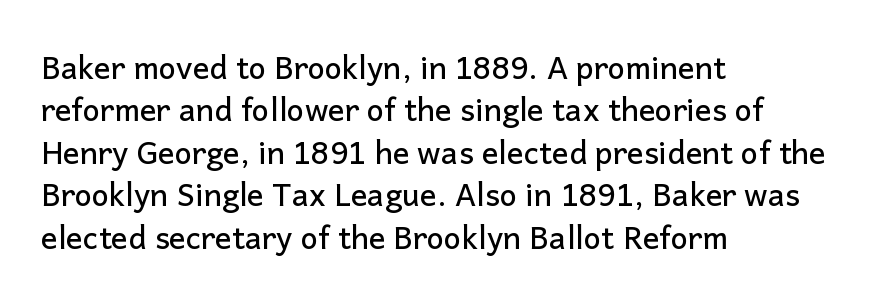
Q: Is the text italic (slanted)? A: No, it is upright.
Q: Is the typeface a serif or a sans-serif typeface? A: Sans-serif.
Q: Is the text underlined? A: No.
Q: How is the paragraph aligned? A: Left-aligned.
Q: Is the spacing between letters normal or unusually wide? A: Normal.
Q: Is the spacing between lines tight, normal or loose? A: Normal.
Q: Width (condensed, normal, or wide)? A: Normal.
Q: Stroke contrast? A: Low.
Q: x-height? A: Medium.
Q: Monospaced? A: No.
